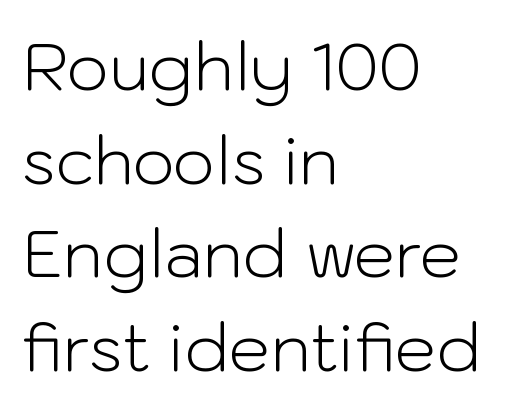
{"serif": "no", "italic": "no", "bold": "no", "weight": "light", "width": "normal", "stroke_contrast": "low", "x_height": "medium", "monospaced": "no", "underline": "no", "align": "left", "line_spacing": "normal", "line_spacing_ratio": 1.42, "letter_spacing": "normal", "letter_spacing_em": 0.0, "glyph_px": 66}
